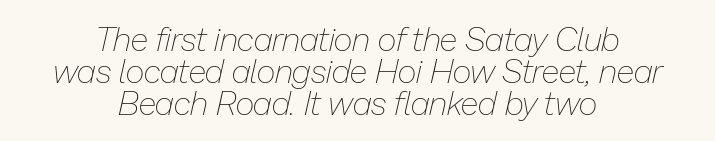
Q: Is the text bold? A: No.
Q: Is the text italic (slanted)? A: Yes, it leans right by about 13 degrees.
Q: Is the text underlined? A: No.
Q: How is the paragraph aligned? A: Centered.
Q: Is the spacing between letters normal or unusually wide? A: Normal.
Q: Is the spacing between lines tight, normal or loose? A: Tight.
Q: Width (condensed, normal, or wide)? A: Normal.
Q: Stroke contrast? A: Low.
Q: x-height? A: Medium.
Q: Monospaced? A: No.
